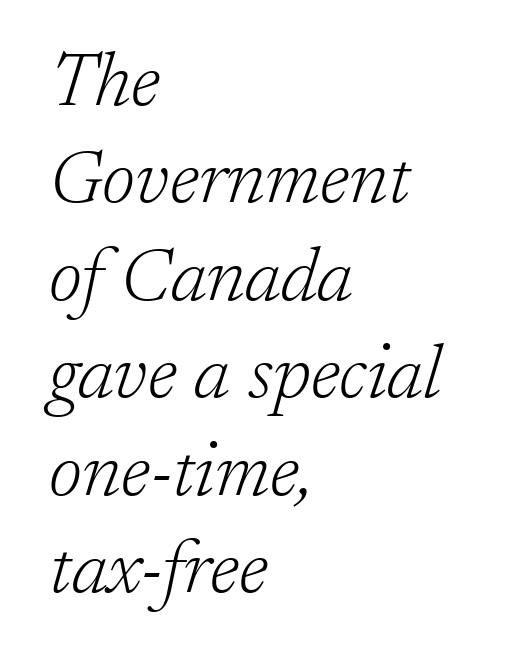
Q: Is the text bold? A: No.
Q: Is the text italic (slanted)? A: Yes, it leans right by about 17 degrees.
Q: Is the typeface a serif or a sans-serif typeface? A: Serif.
Q: Is the text underlined? A: No.
Q: How is the paragraph aligned? A: Left-aligned.
Q: Is the spacing between letters normal or unusually wide? A: Normal.
Q: Is the spacing between lines tight, normal or loose? A: Normal.
Q: Width (condensed, normal, or wide)? A: Normal.
Q: Stroke contrast? A: Low.
Q: x-height? A: Medium.
Q: Monospaced? A: No.
